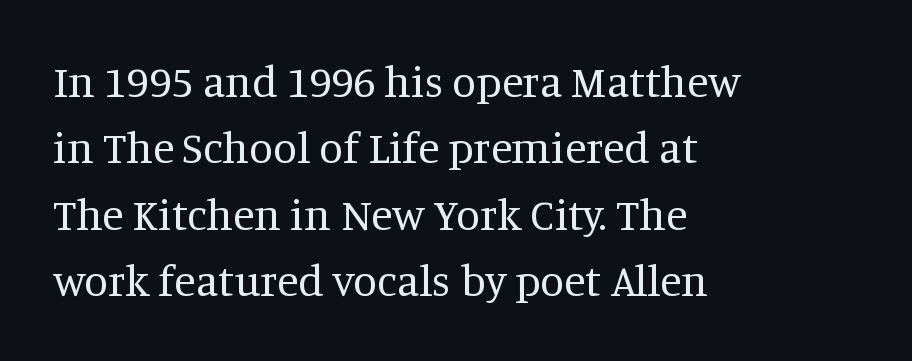
The image shows 44 px regular-weight serif type, upright; set left-aligned, normal line spacing (1.51x), normal letter spacing, not underlined; medium stroke contrast and a large x-height.
